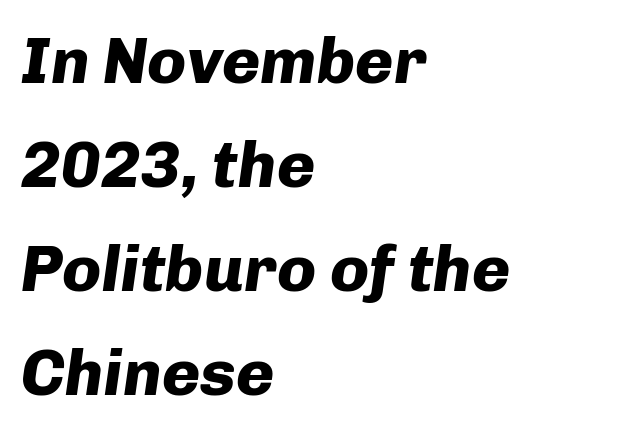
Q: Is the text bold? A: Yes.
Q: Is the text italic (slanted)? A: Yes, it leans right by about 8 degrees.
Q: Is the text underlined? A: No.
Q: How is the paragraph aligned? A: Left-aligned.
Q: Is the spacing between letters normal or unusually wide? A: Normal.
Q: Is the spacing between lines tight, normal or loose? A: Normal.
Q: Width (condensed, normal, or wide)? A: Normal.
Q: Stroke contrast? A: Low.
Q: x-height? A: Medium.
Q: Monospaced? A: No.
